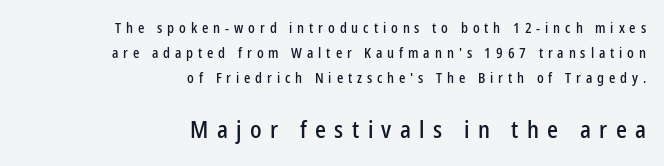
The image shows 24 px text type, upright; set right-aligned, line spacing 1.77x, unusually wide letter spacing (+0.35 em), not underlined; the second (bottom) block is 1.71x larger.
